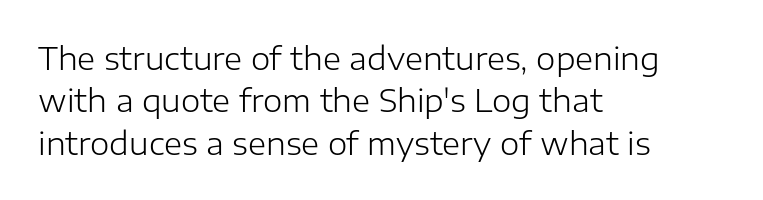
The image shows 31 px light sans-serif type, upright; set left-aligned, normal line spacing (1.37x), normal letter spacing, not underlined; low stroke contrast and a medium x-height.
